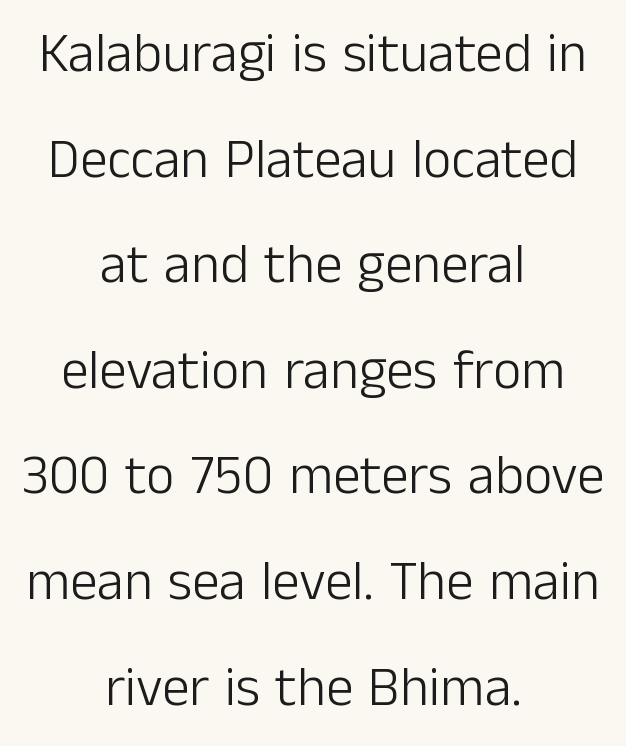
Q: Is the text bold? A: No.
Q: Is the text italic (slanted)? A: No, it is upright.
Q: Is the typeface a serif or a sans-serif typeface? A: Sans-serif.
Q: Is the text underlined? A: No.
Q: How is the paragraph aligned? A: Centered.
Q: Is the spacing between letters normal or unusually wide? A: Normal.
Q: Is the spacing between lines tight, normal or loose? A: Loose.
Q: Width (condensed, normal, or wide)? A: Normal.
Q: Stroke contrast? A: Low.
Q: x-height? A: Medium.
Q: Monospaced? A: No.
